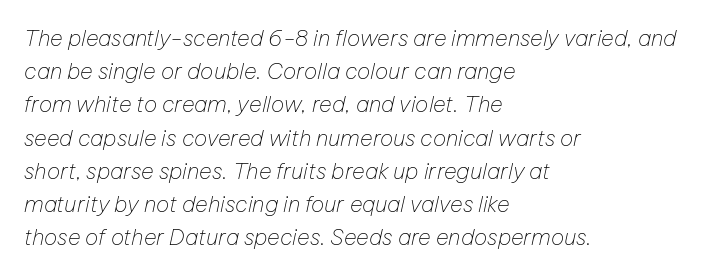
{"italic": "yes", "lean": "right", "slant_degrees": 12, "bold": "no", "underline": "no", "align": "left", "line_spacing": "normal", "line_spacing_ratio": 1.51, "letter_spacing": "normal", "letter_spacing_em": 0.0, "glyph_px": 22}
